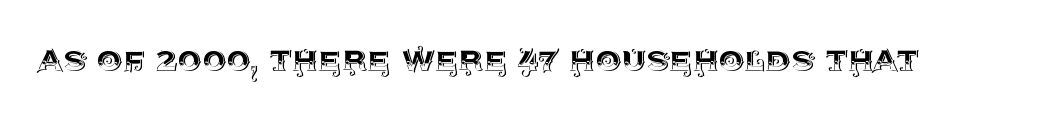
Words float on clear page, feet unadorned. Note the varied advance widths — an 'i' is clearly narrower than an 'm'. The lettering holds an erect, upright posture throughout. The face used here is rendered with its standard letterfit.
